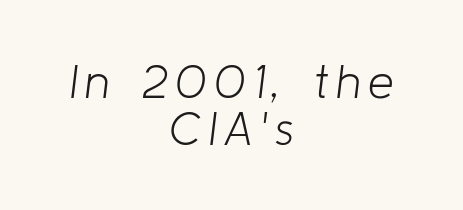
Q: Is the text bold? A: No.
Q: Is the text italic (slanted)? A: Yes, it leans right by about 8 degrees.
Q: Is the text underlined? A: No.
Q: How is the paragraph aligned? A: Centered.
Q: Is the spacing between lines tight, normal or loose? A: Tight.
Q: Width (condensed, normal, or wide)? A: Normal.
Q: Stroke contrast? A: Low.
Q: x-height? A: Medium.
Q: Monospaced? A: No.
